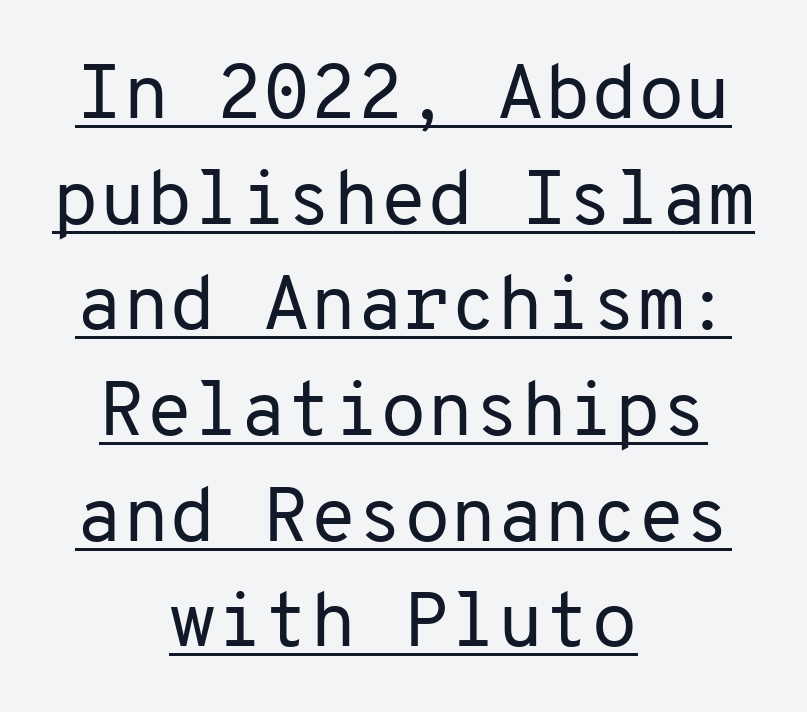
The image shows 76 px regular-weight sans-serif type, upright, monospaced; set centered, normal line spacing (1.39x), normal letter spacing, underlined; low stroke contrast and a medium x-height.
